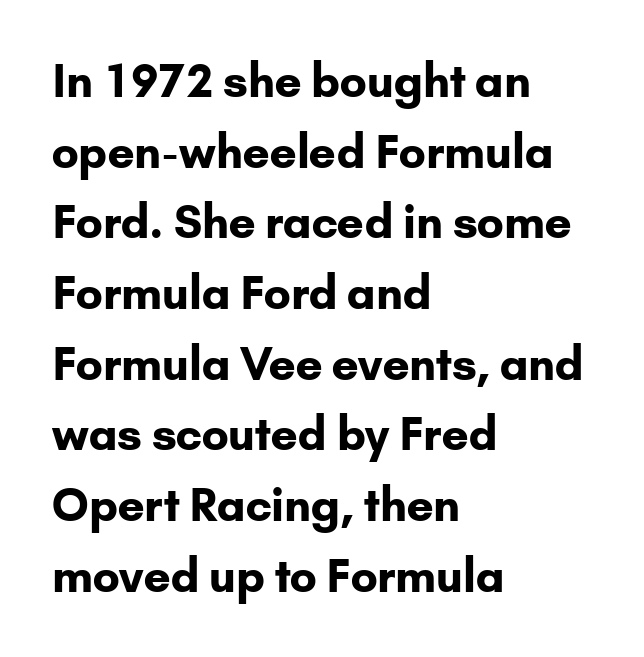
{"serif": "no", "italic": "no", "bold": "yes", "weight": "bold", "width": "normal", "stroke_contrast": "low", "x_height": "small", "monospaced": "no", "underline": "no", "align": "left", "line_spacing": "normal", "line_spacing_ratio": 1.57, "letter_spacing": "normal", "letter_spacing_em": 0.0, "glyph_px": 45}
